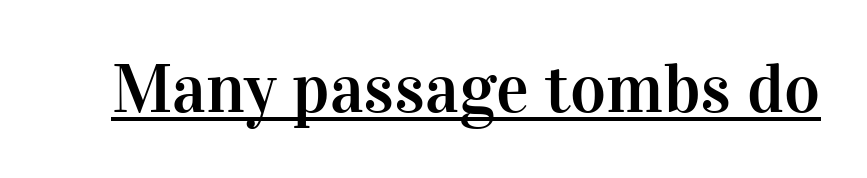
The image shows 69 px serif type, upright; set normal letter spacing, underlined; high stroke contrast and a medium x-height.
